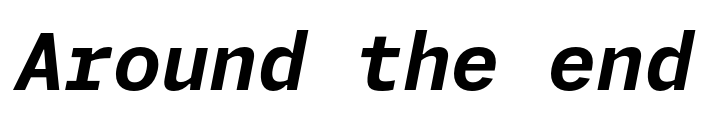
The face used here is rendered with its standard letterfit. Beneath every word, the page is bare. The passage shown is emphatically bold. Slanted lettering throughout.
